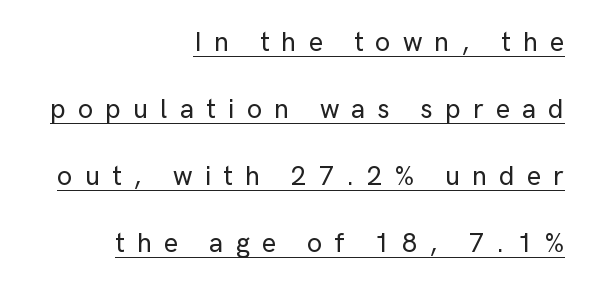
These lines are set flush right with a ragged left edge. Line spacing here is loose. Characters remain perfectly vertical along every line. Caption: expanded tracking, letters set apart. The glyphs are accompanied by a horizontal stroke just below them.
